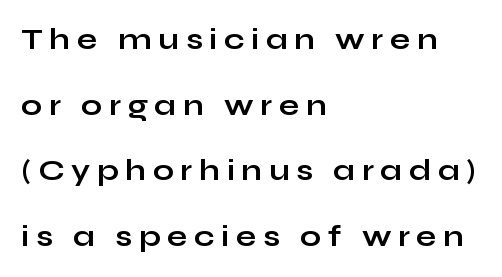
{"serif": "no", "italic": "no", "bold": "yes", "weight": "bold", "width": "wide", "stroke_contrast": "low", "x_height": "medium", "monospaced": "no", "underline": "no", "align": "left", "line_spacing": "loose", "line_spacing_ratio": 2.19, "letter_spacing": "wide", "letter_spacing_em": 0.22, "glyph_px": 30}
